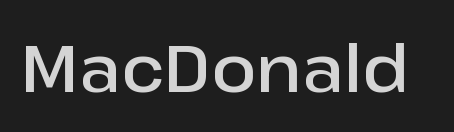
Q: Is the text bold? A: Semi-bold.
Q: Is the text italic (slanted)? A: No, it is upright.
Q: Is the typeface a serif or a sans-serif typeface? A: Sans-serif.
Q: Is the text underlined? A: No.
Q: Is the spacing between letters normal or unusually wide? A: Normal.
Q: Width (condensed, normal, or wide)? A: Normal.
Q: Stroke contrast? A: Low.
Q: x-height? A: Medium.
Q: Monospaced? A: No.
